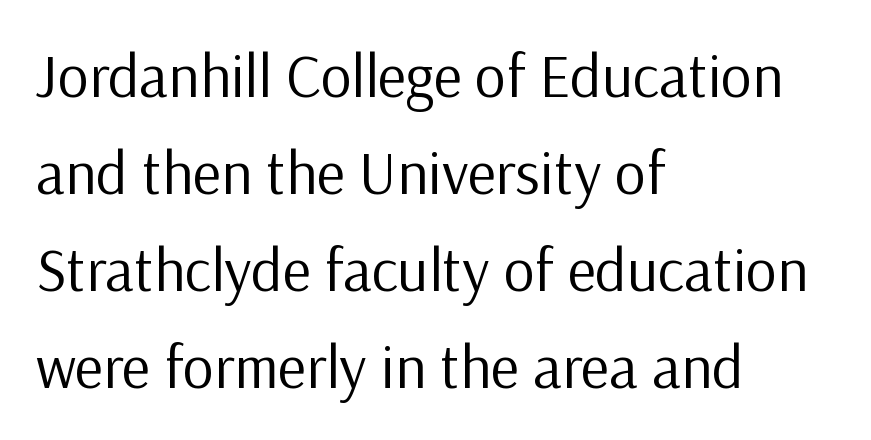
{"serif": "no", "italic": "no", "bold": "no", "weight": "regular", "width": "normal", "stroke_contrast": "low", "x_height": "medium", "monospaced": "no", "underline": "no", "align": "left", "line_spacing": "normal", "line_spacing_ratio": 1.59, "letter_spacing": "normal", "letter_spacing_em": 0.0, "glyph_px": 61}
